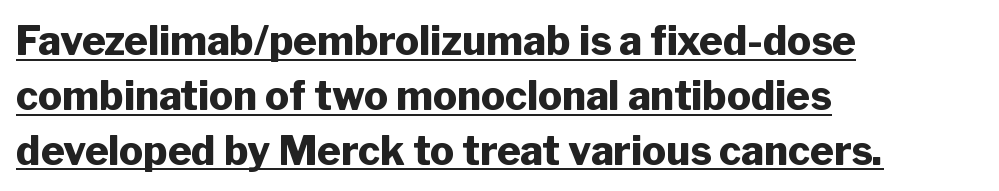
The image shows 40 px heavy sans-serif type, upright; set left-aligned, normal line spacing (1.37x), normal letter spacing, underlined; low stroke contrast and a medium x-height.
